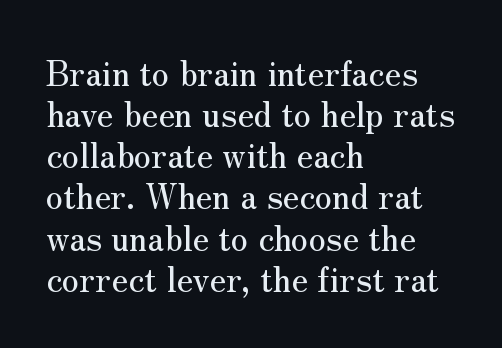
Q: Is the text italic (slanted)? A: No, it is upright.
Q: Is the typeface a serif or a sans-serif typeface? A: Serif.
Q: Is the text underlined? A: No.
Q: How is the paragraph aligned? A: Left-aligned.
Q: Is the spacing between letters normal or unusually wide? A: Normal.
Q: Width (condensed, normal, or wide)? A: Normal.
Q: Stroke contrast? A: Medium.
Q: x-height? A: Small.
Q: Monospaced? A: No.
